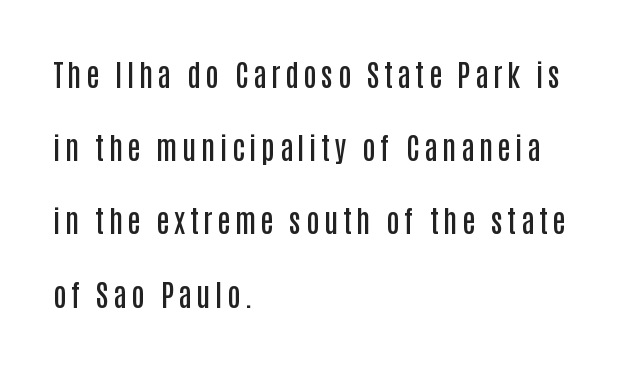
A bit beefed up — I'd call it semibold rather than bold. These lines are composed in type without serifs. Just letters on the line, the space beneath them empty. The axis of the letterforms is exactly vertical.
